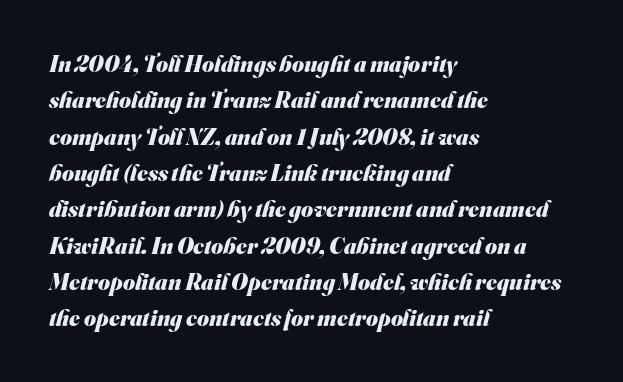
Q: Is the text bold? A: Yes.
Q: Is the text underlined? A: No.
Q: How is the paragraph aligned? A: Left-aligned.
Q: Is the spacing between letters normal or unusually wide? A: Normal.
Q: Is the spacing between lines tight, normal or loose? A: Normal.
